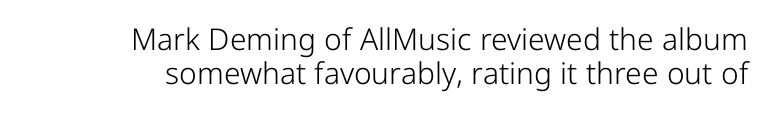
{"serif": "no", "italic": "no", "bold": "no", "weight": "light", "width": "normal", "stroke_contrast": "low", "x_height": "medium", "monospaced": "no", "underline": "no", "line_spacing": "tight", "line_spacing_ratio": 1.14, "letter_spacing": "normal", "letter_spacing_em": 0.0, "glyph_px": 30}
